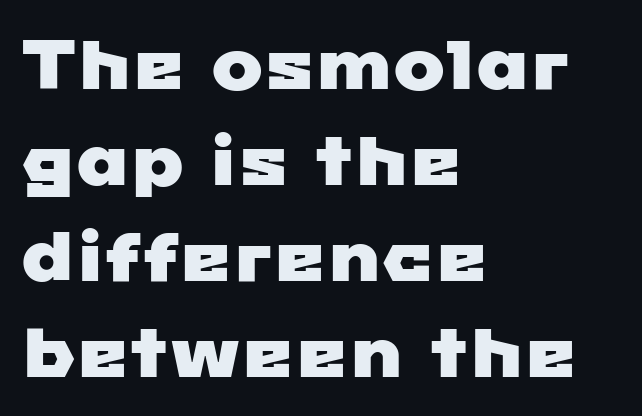
The image shows 69 px wide sans-serif type; set left-aligned, normal line spacing (1.39x), normal letter spacing, not underlined; low stroke contrast and a medium x-height.
